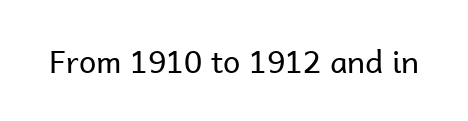
Varying glyph widths throughout — classic text-font behaviour. This sample uses plain, unmodified letter spacing. Nobody drew a line under any word here. Summary of weight: not heavy and not bold.
